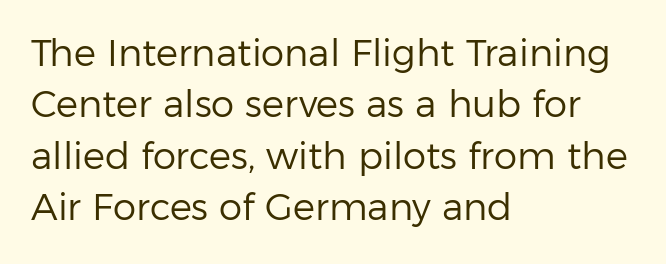
Q: Is the text bold? A: No.
Q: Is the text italic (slanted)? A: No, it is upright.
Q: Is the typeface a serif or a sans-serif typeface? A: Sans-serif.
Q: Is the text underlined? A: No.
Q: How is the paragraph aligned? A: Left-aligned.
Q: Is the spacing between letters normal or unusually wide? A: Normal.
Q: Is the spacing between lines tight, normal or loose? A: Normal.
Q: Width (condensed, normal, or wide)? A: Normal.
Q: Stroke contrast? A: Low.
Q: x-height? A: Medium.
Q: Monospaced? A: No.
